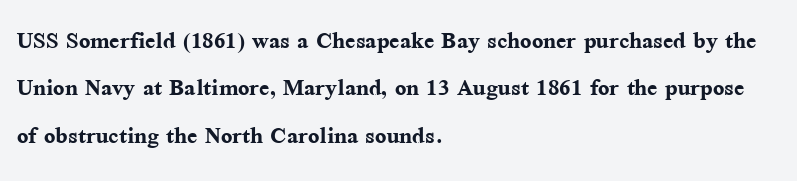
The image shows 30 px semibold serif type, upright; set left-aligned, normal line spacing (1.58x), normal letter spacing, not underlined; medium stroke contrast and a medium x-height.
